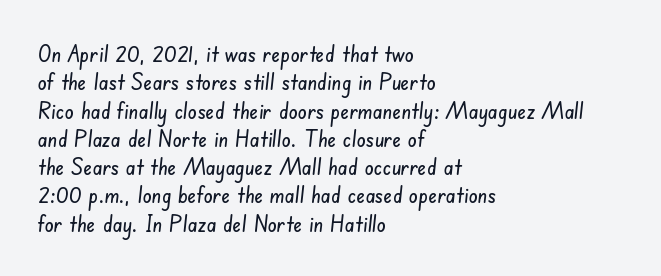
Just letters on the line, the space beneath them empty. Each line starts at the same left margin while the right side varies. These lines keep a tight, regular rhythm from letter to letter.
